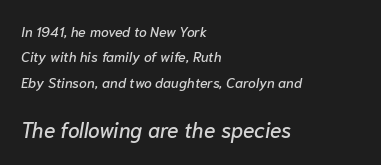
{"italic": "yes", "lean": "right", "slant_degrees": 10, "underline": "no", "align": "left", "line_spacing_ratio": 1.82, "letter_spacing": "normal", "letter_spacing_em": 0.0, "larger_block": "second", "size_ratio": 1.5, "glyph_px": 21}
